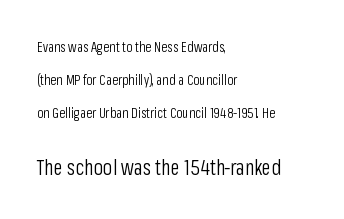
The strokes carry an ordinary text weight at most. These lines stand farther apart than default settings would place them. There is no visible air inserted between adjacent glyphs. No word sits above an underline.
